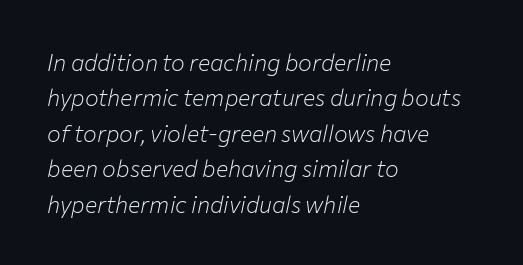
{"italic": "yes", "lean": "right", "slant_degrees": 12, "bold": "no", "underline": "no", "align": "left", "line_spacing": "normal", "line_spacing_ratio": 1.54, "letter_spacing": "normal", "letter_spacing_em": 0.0, "glyph_px": 23}
